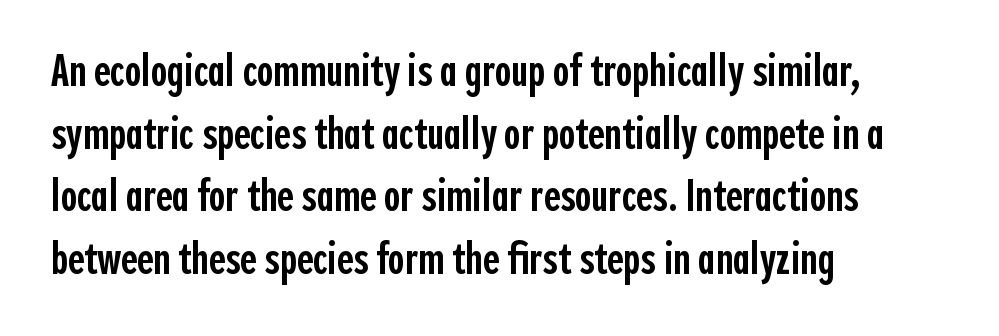
The image shows 45 px semibold, condensed sans-serif type, upright; set left-aligned, normal line spacing (1.39x), normal letter spacing, not underlined; a medium x-height.
